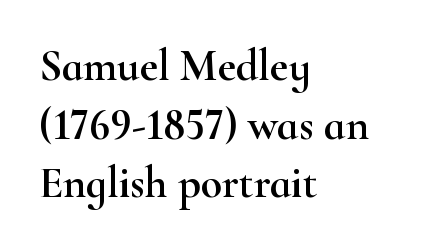
Q: Is the text italic (slanted)? A: No, it is upright.
Q: Is the typeface a serif or a sans-serif typeface? A: Serif.
Q: Is the text underlined? A: No.
Q: How is the paragraph aligned? A: Left-aligned.
Q: Is the spacing between letters normal or unusually wide? A: Normal.
Q: Is the spacing between lines tight, normal or loose? A: Normal.
Q: Width (condensed, normal, or wide)? A: Wide.
Q: Stroke contrast? A: High.
Q: x-height? A: Small.
Q: Monospaced? A: No.
